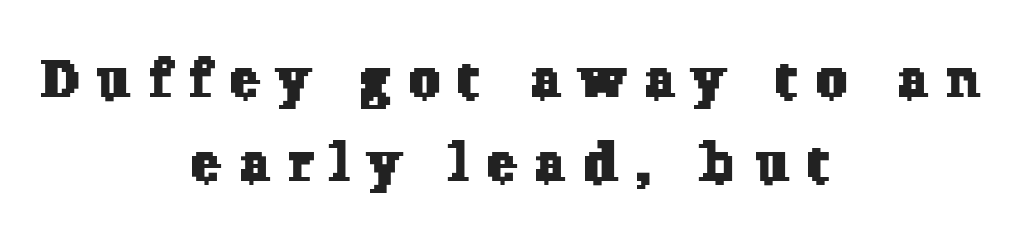
A typesetter would call this proportional, since set widths differ per character. Alignment: centered. Spacing between characters has been opened up far beyond the box default. The space directly below the letters is spotless. A normal amount of white space separates one row of letters from the next. Regarding serifs, this sample has them.
